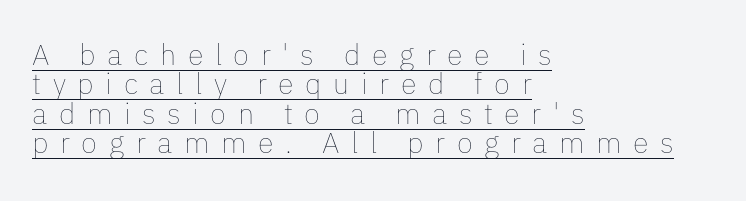
The image shows 29 px thin type, upright; set left-aligned, tight line spacing (1.01x), unusually wide letter spacing (+0.4 em), underlined; low stroke contrast and a medium x-height.
